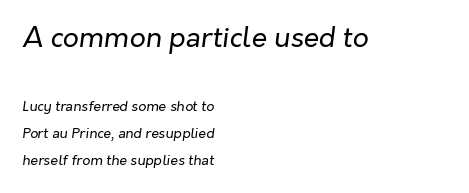
{"italic": "yes", "lean": "right", "slant_degrees": 7, "bold": "no", "weight": "regular", "width": "normal", "stroke_contrast": "low", "x_height": "medium", "monospaced": "no", "underline": "no", "align": "left", "line_spacing": "loose", "line_spacing_ratio": 1.93, "letter_spacing": "normal", "letter_spacing_em": 0.0, "larger_block": "first", "size_ratio": 2.0, "glyph_px": 28}
